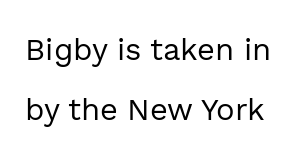
Q: Is the text bold? A: No.
Q: Is the text italic (slanted)? A: No, it is upright.
Q: Is the typeface a serif or a sans-serif typeface? A: Sans-serif.
Q: Is the text underlined? A: No.
Q: Is the spacing between letters normal or unusually wide? A: Normal.
Q: Is the spacing between lines tight, normal or loose? A: Loose.
Q: Width (condensed, normal, or wide)? A: Normal.
Q: x-height? A: Medium.
Q: Monospaced? A: No.
